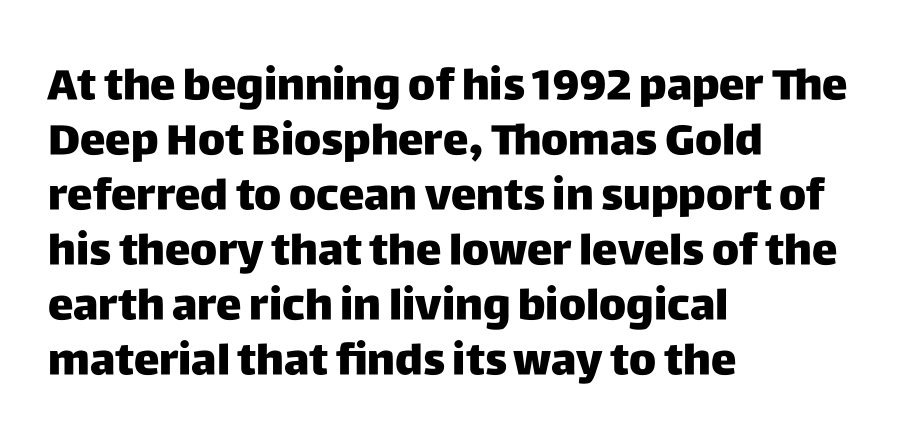
The image shows 43 px heavy sans-serif type, upright; set left-aligned, normal line spacing (1.28x), normal letter spacing, not underlined; low stroke contrast and a large x-height.
